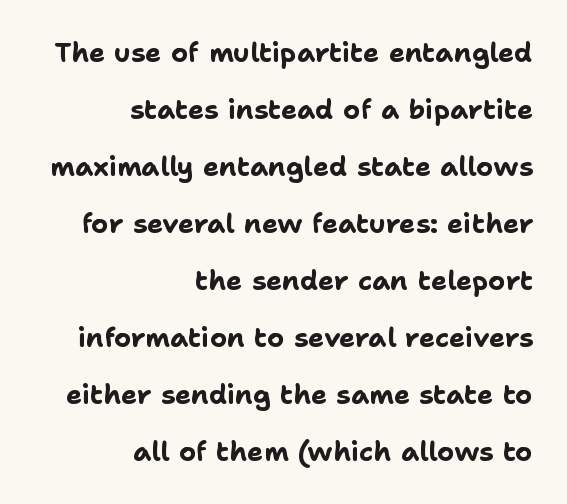
The image shows 27 px bold type, upright; set right-aligned, loose line spacing (2.11x), normal letter spacing, not underlined.
